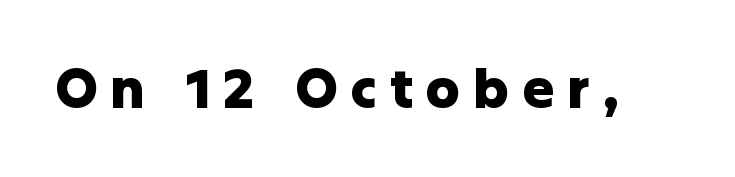
The image shows 54 px heavy sans-serif type, upright; set unusually wide letter spacing (+0.23 em), not underlined; low stroke contrast and a medium x-height.
